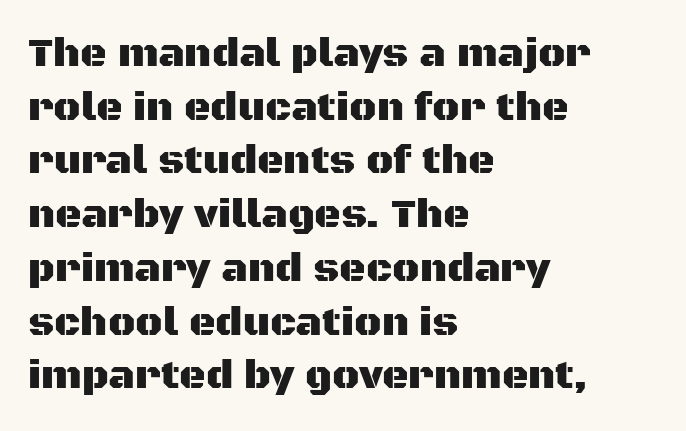
The image shows 41 px sans-serif type, upright; set left-aligned, normal line spacing (1.31x), normal letter spacing, not underlined; medium stroke contrast and a large x-height.
